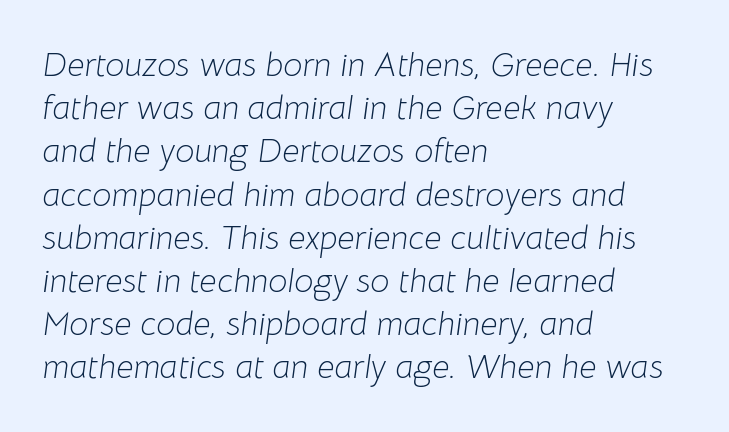
The image shows 34 px light type, italic (leaning right); set left-aligned, normal line spacing (1.27x), normal letter spacing, not underlined; low stroke contrast and a medium x-height.
